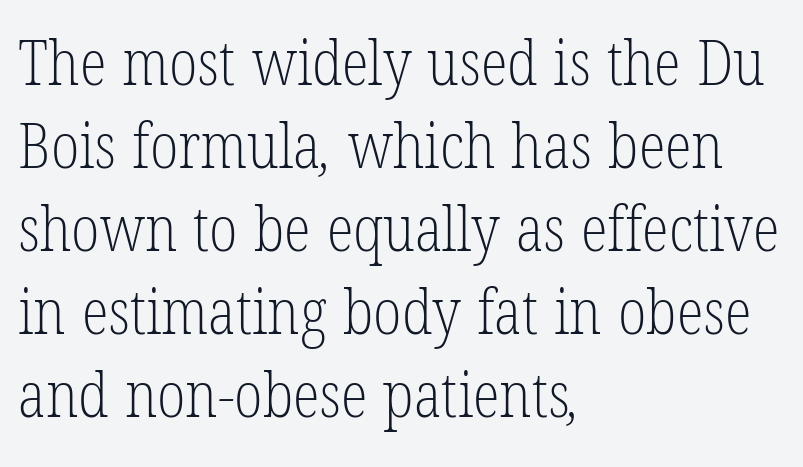
{"serif": "yes", "bold": "no", "weight": "light", "width": "condensed", "stroke_contrast": "low", "x_height": "medium", "monospaced": "no", "underline": "no", "align": "left", "line_spacing": "normal", "line_spacing_ratio": 1.34, "letter_spacing": "normal", "letter_spacing_em": 0.0, "glyph_px": 62}
